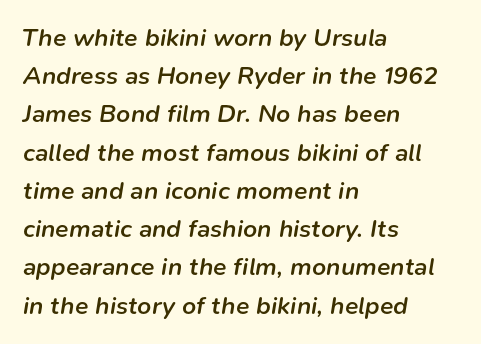
Q: Is the text bold? A: Semi-bold.
Q: Is the text italic (slanted)? A: Yes, it leans right by about 9 degrees.
Q: Is the text underlined? A: No.
Q: How is the paragraph aligned? A: Left-aligned.
Q: Is the spacing between letters normal or unusually wide? A: Normal.
Q: Is the spacing between lines tight, normal or loose? A: Normal.
